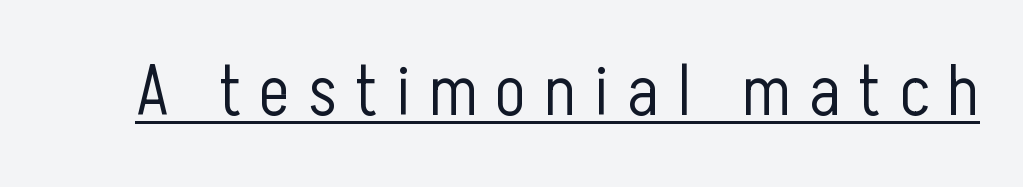
Q: Is the text bold? A: No.
Q: Is the text italic (slanted)? A: No, it is upright.
Q: Is the typeface a serif or a sans-serif typeface? A: Sans-serif.
Q: Is the text underlined? A: Yes.
Q: Is the spacing between letters normal or unusually wide? A: Unusually wide.
Q: Width (condensed, normal, or wide)? A: Condensed.
Q: Stroke contrast? A: Low.
Q: x-height? A: Medium.
Q: Monospaced? A: No.
